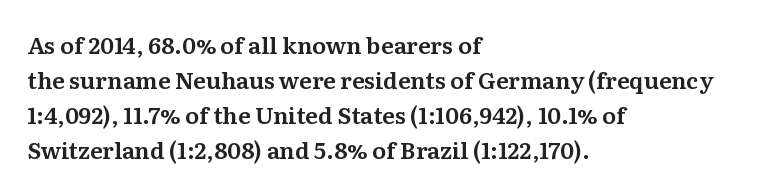
Left-aligned paragraph, ragged on the right. This sample uses an upright cut, with every glyph sitting square on the baseline. Only glyphs here, with clear space below each row. In terms of letterspacing, this is plain default setting. The line-height multiplier appears to be the usual default.
